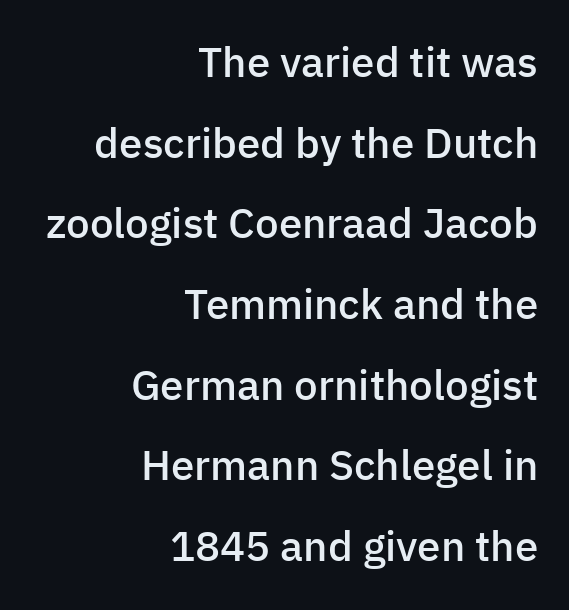
Q: Is the text bold? A: Semi-bold.
Q: Is the text italic (slanted)? A: No, it is upright.
Q: Is the typeface a serif or a sans-serif typeface? A: Sans-serif.
Q: Is the text underlined? A: No.
Q: How is the paragraph aligned? A: Right-aligned.
Q: Is the spacing between letters normal or unusually wide? A: Normal.
Q: Is the spacing between lines tight, normal or loose? A: Loose.
Q: Width (condensed, normal, or wide)? A: Normal.
Q: Stroke contrast? A: Low.
Q: x-height? A: Medium.
Q: Monospaced? A: No.
